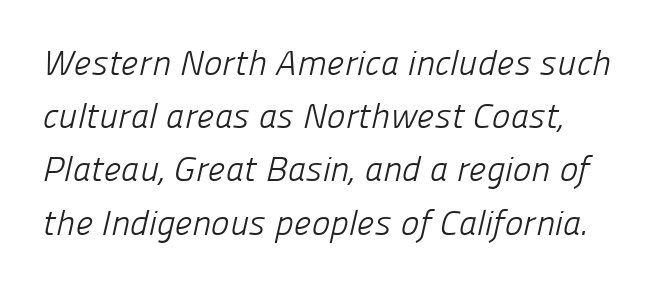
Q: Is the text bold? A: No.
Q: Is the typeface a serif or a sans-serif typeface? A: Sans-serif.
Q: Is the text underlined? A: No.
Q: Is the spacing between letters normal or unusually wide? A: Normal.
Q: Is the spacing between lines tight, normal or loose? A: Normal.
Q: Width (condensed, normal, or wide)? A: Normal.
Q: Stroke contrast? A: Low.
Q: x-height? A: Medium.
Q: Monospaced? A: No.
